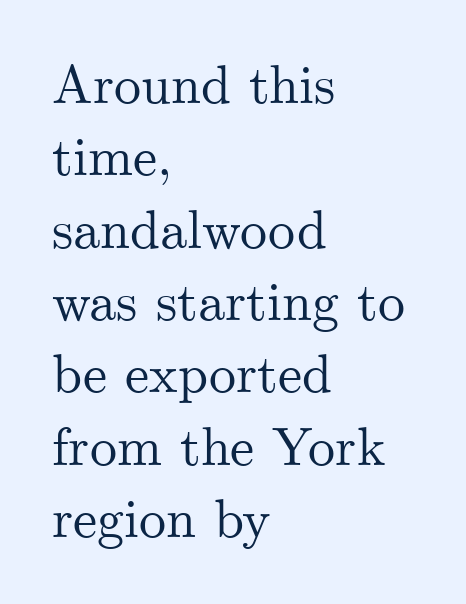
{"serif": "yes", "italic": "no", "width": "normal", "stroke_contrast": "medium", "x_height": "small", "monospaced": "no", "underline": "no", "align": "left", "line_spacing": "normal", "line_spacing_ratio": 1.34, "letter_spacing": "normal", "letter_spacing_em": 0.0, "glyph_px": 54}
